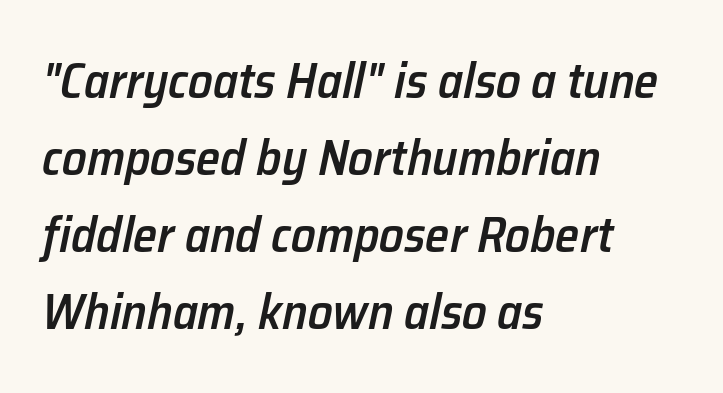
Q: Is the text bold? A: Semi-bold.
Q: Is the text italic (slanted)? A: Yes, it leans right by about 12 degrees.
Q: Is the text underlined? A: No.
Q: How is the paragraph aligned? A: Left-aligned.
Q: Is the spacing between letters normal or unusually wide? A: Normal.
Q: Is the spacing between lines tight, normal or loose? A: Normal.
Q: Width (condensed, normal, or wide)? A: Normal.
Q: Stroke contrast? A: Low.
Q: x-height? A: Medium.
Q: Monospaced? A: No.
